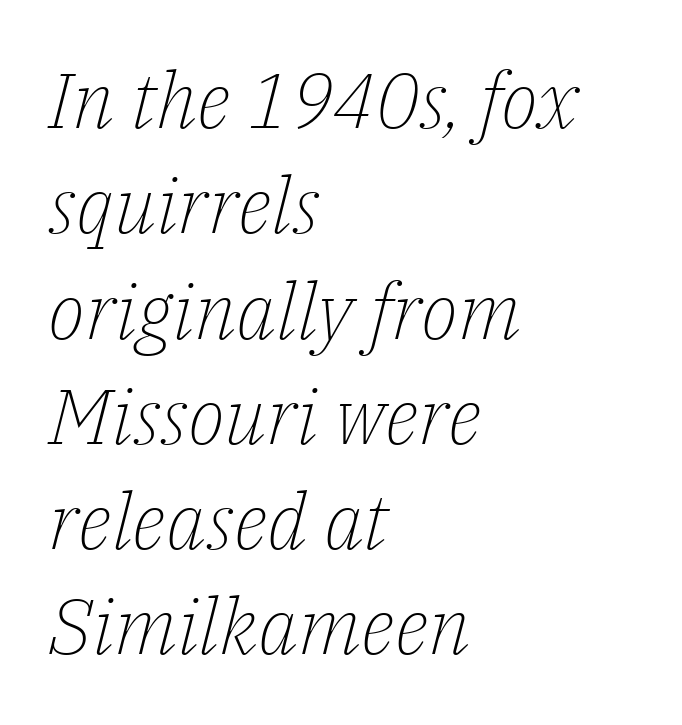
Is this a heavy cut? Hardly; it is regular or lighter. Observe the lean: these are italic letterforms. Varying glyph widths throughout — classic text-font behaviour. Is the letter spacing exaggerated? No — it looks like the ordinary default. These lines are set flush left with a ragged right edge. The typeface chosen for these lines features serifs.
